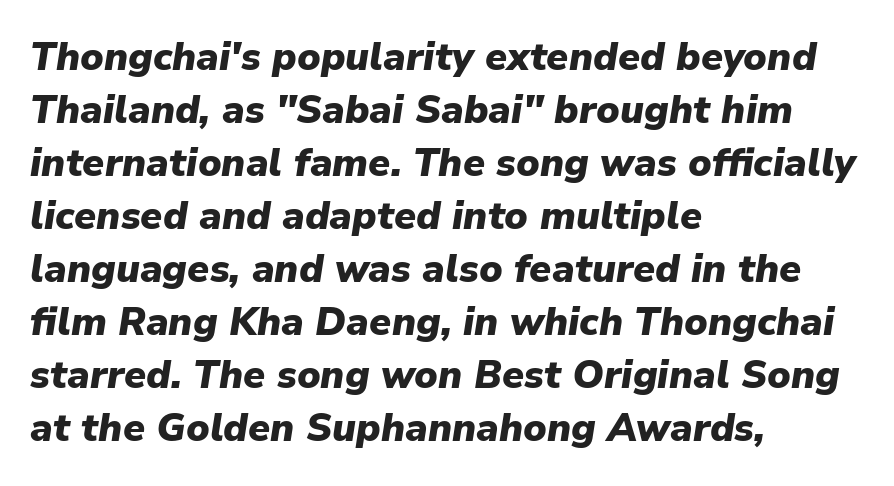
Q: Is the text bold? A: Yes.
Q: Is the text italic (slanted)? A: Yes, it leans right by about 9 degrees.
Q: Is the text underlined? A: No.
Q: How is the paragraph aligned? A: Left-aligned.
Q: Is the spacing between letters normal or unusually wide? A: Normal.
Q: Is the spacing between lines tight, normal or loose? A: Normal.
Q: Width (condensed, normal, or wide)? A: Normal.
Q: Stroke contrast? A: Low.
Q: x-height? A: Medium.
Q: Monospaced? A: No.
